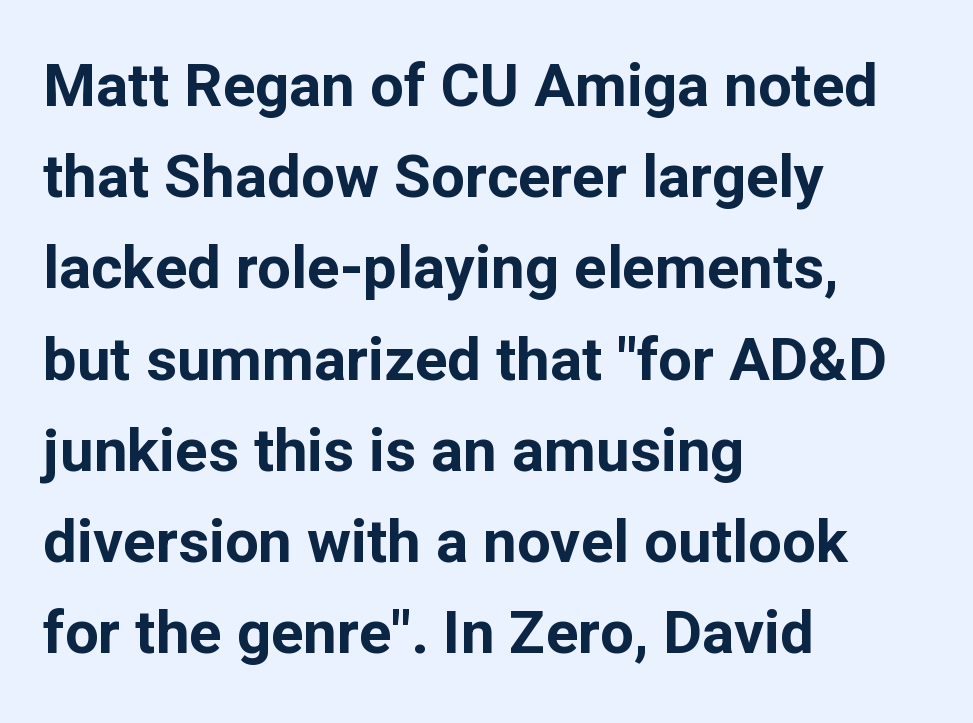
The image shows 60 px bold sans-serif type, upright; set left-aligned, normal line spacing (1.52x), normal letter spacing, not underlined; low stroke contrast and a medium x-height.
